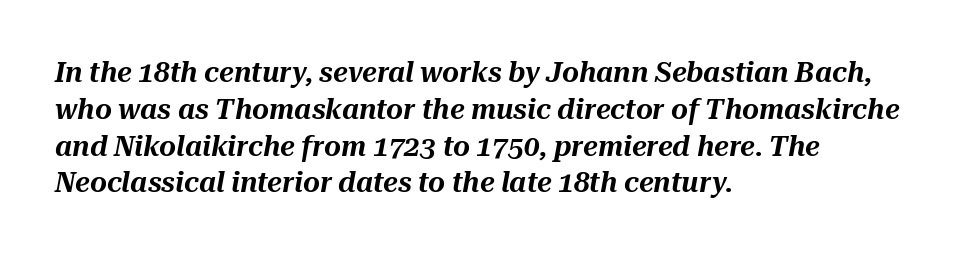
The image shows 29 px text type, italic (leaning right); set left-aligned, normal line spacing (1.27x), normal letter spacing, not underlined; medium stroke contrast and a medium x-height.
